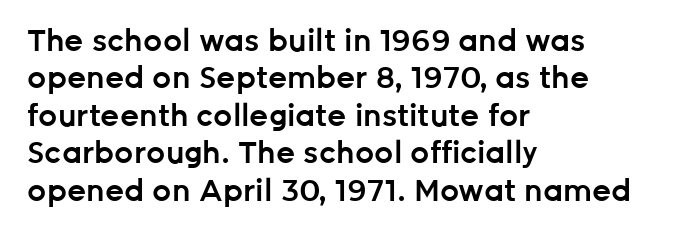
Q: Is the text bold? A: Semi-bold.
Q: Is the text italic (slanted)? A: No, it is upright.
Q: Is the typeface a serif or a sans-serif typeface? A: Sans-serif.
Q: Is the text underlined? A: No.
Q: How is the paragraph aligned? A: Left-aligned.
Q: Is the spacing between letters normal or unusually wide? A: Normal.
Q: Is the spacing between lines tight, normal or loose? A: Normal.
Q: Width (condensed, normal, or wide)? A: Normal.
Q: Stroke contrast? A: Low.
Q: x-height? A: Medium.
Q: Monospaced? A: No.
